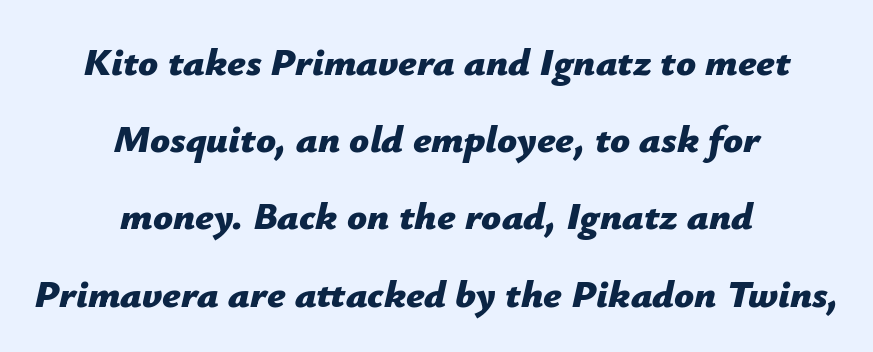
Q: Is the text bold? A: Yes.
Q: Is the text italic (slanted)? A: Yes, it leans right by about 12 degrees.
Q: Is the text underlined? A: No.
Q: How is the paragraph aligned? A: Centered.
Q: Is the spacing between letters normal or unusually wide? A: Normal.
Q: Is the spacing between lines tight, normal or loose? A: Loose.
Q: Width (condensed, normal, or wide)? A: Normal.
Q: Stroke contrast? A: Low.
Q: x-height? A: Medium.
Q: Monospaced? A: No.
